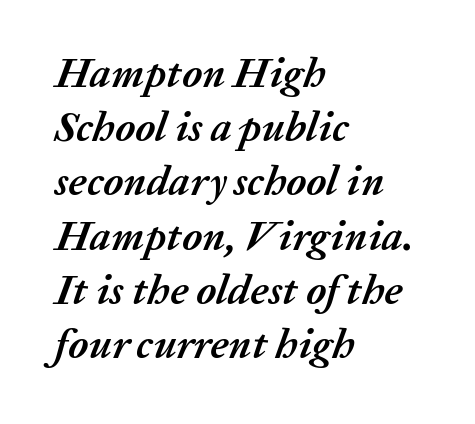
Q: Is the text bold? A: Yes.
Q: Is the text italic (slanted)? A: Yes, it leans right by about 20 degrees.
Q: Is the text underlined? A: No.
Q: How is the paragraph aligned? A: Left-aligned.
Q: Is the spacing between letters normal or unusually wide? A: Normal.
Q: Is the spacing between lines tight, normal or loose? A: Normal.
Q: Width (condensed, normal, or wide)? A: Normal.
Q: Stroke contrast? A: Medium.
Q: x-height? A: Medium.
Q: Monospaced? A: No.
